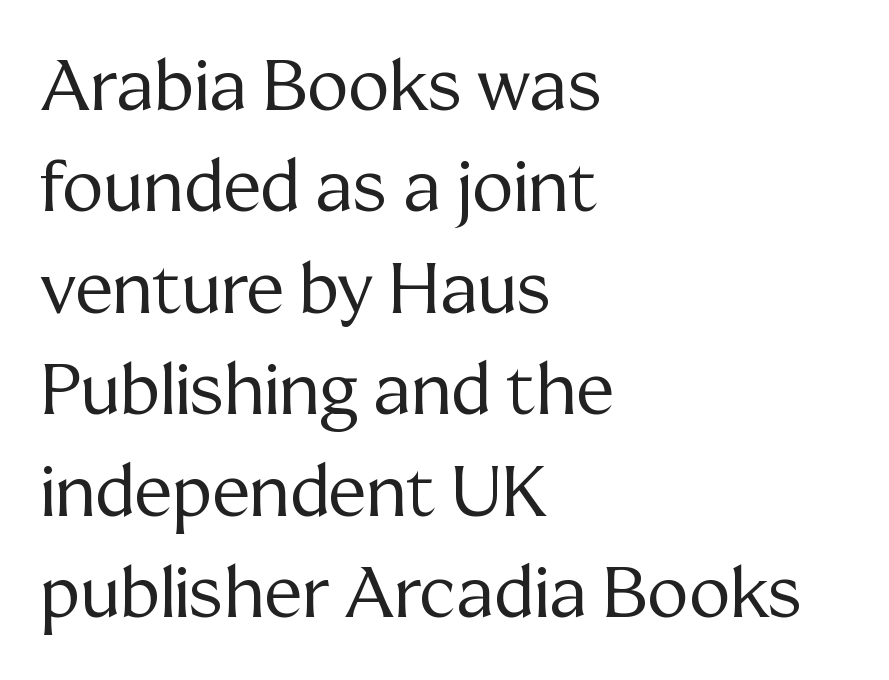
{"serif": "yes", "italic": "no", "bold": "no", "weight": "regular", "width": "normal", "stroke_contrast": "medium", "x_height": "medium", "monospaced": "no", "underline": "no", "align": "left", "line_spacing": "normal", "line_spacing_ratio": 1.45, "letter_spacing": "normal", "letter_spacing_em": 0.0, "glyph_px": 70}
